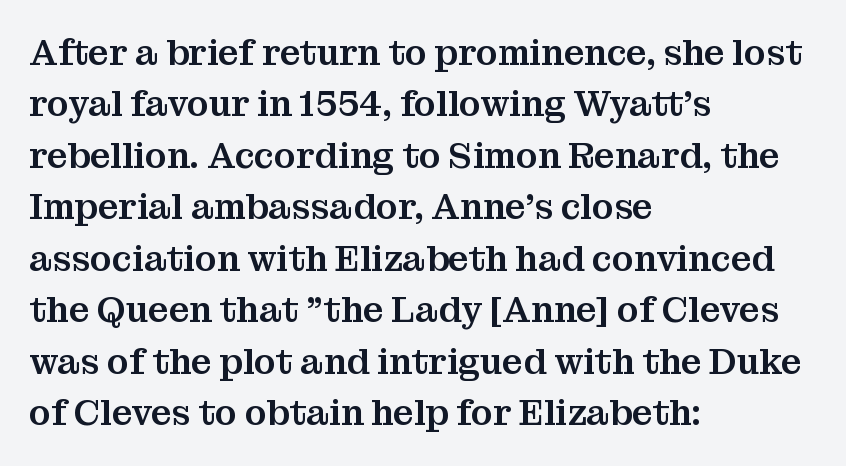
The image shows 36 px serif type, upright; set left-aligned, normal line spacing (1.43x), normal letter spacing, not underlined; medium stroke contrast and a medium x-height.
